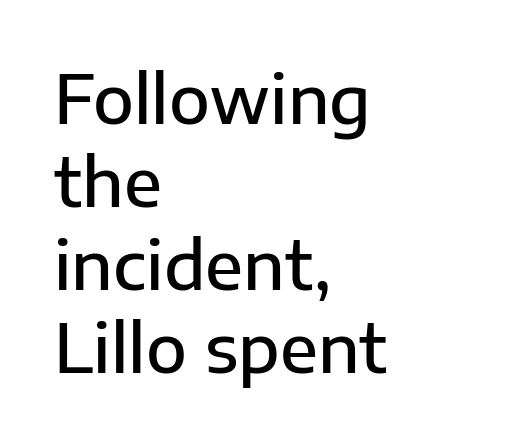
{"serif": "no", "italic": "no", "bold": "semi", "weight": "semibold", "width": "normal", "stroke_contrast": "low", "x_height": "medium", "monospaced": "no", "underline": "no", "align": "left", "line_spacing_ratio": 1.24, "letter_spacing": "normal", "letter_spacing_em": 0.0, "glyph_px": 67}
